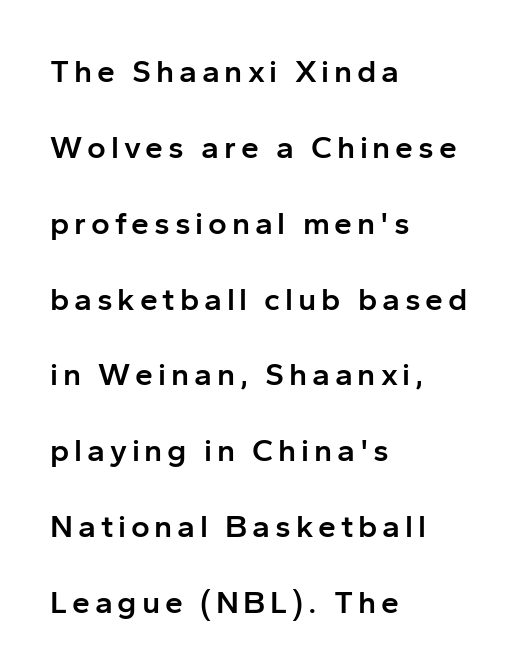
Q: Is the text bold? A: Semi-bold.
Q: Is the text italic (slanted)? A: No, it is upright.
Q: Is the typeface a serif or a sans-serif typeface? A: Sans-serif.
Q: Is the text underlined? A: No.
Q: How is the paragraph aligned? A: Left-aligned.
Q: Is the spacing between lines tight, normal or loose? A: Loose.
Q: Width (condensed, normal, or wide)? A: Normal.
Q: Stroke contrast? A: Low.
Q: x-height? A: Medium.
Q: Monospaced? A: No.
